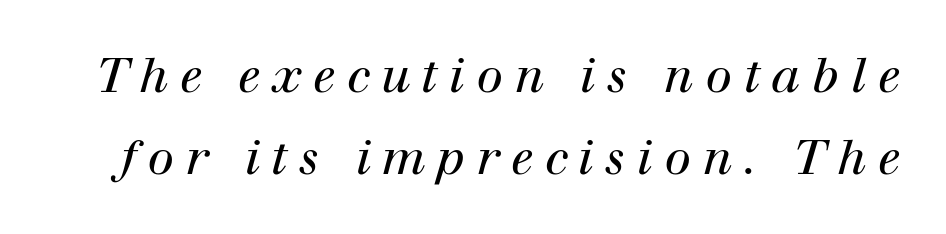
{"serif": "yes", "italic": "yes", "lean": "right", "slant_degrees": 12, "bold": "no", "weight": "regular", "width": "normal", "stroke_contrast": "high", "x_height": "medium", "monospaced": "no", "underline": "no", "line_spacing_ratio": 1.71, "letter_spacing": "wide", "letter_spacing_em": 0.24, "glyph_px": 48}
